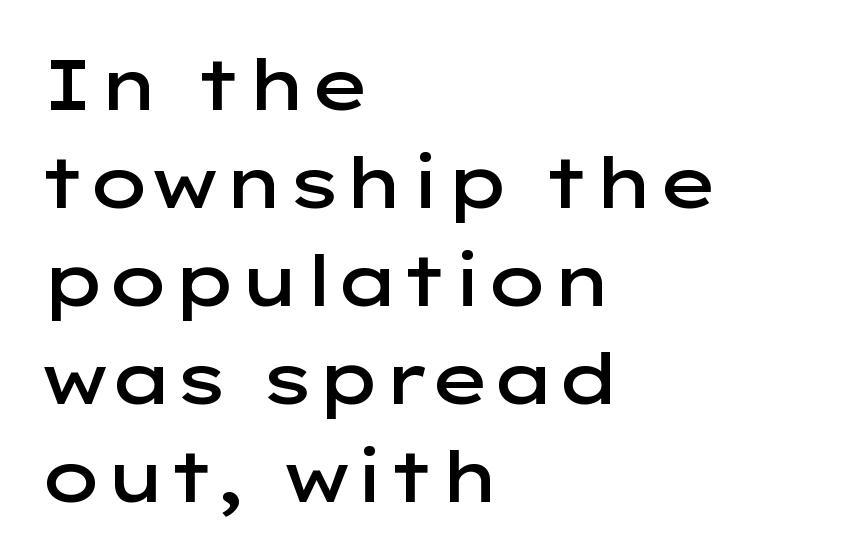
{"serif": "no", "italic": "no", "bold": "semi", "weight": "semibold", "width": "wide", "stroke_contrast": "low", "x_height": "medium", "monospaced": "no", "underline": "no", "align": "left", "line_spacing": "normal", "line_spacing_ratio": 1.38, "letter_spacing": "normal", "letter_spacing_em": 0.0, "glyph_px": 71}
